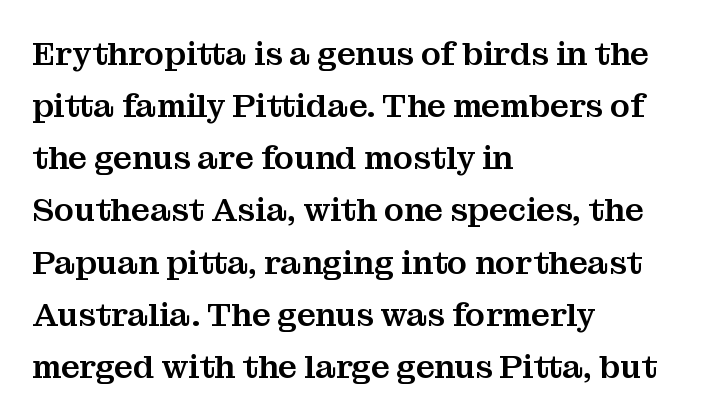
Italic? Not at all — the glyphs are vertical. Small tapered or slab feet sit at the stroke ends, so this counts as serif. Each row of text sits above clean, open space. Think of a printed novel: that variable character pitch is what you see here. The compositor pushed each line to the left boundary. The space between consecutive lines is moderate.
